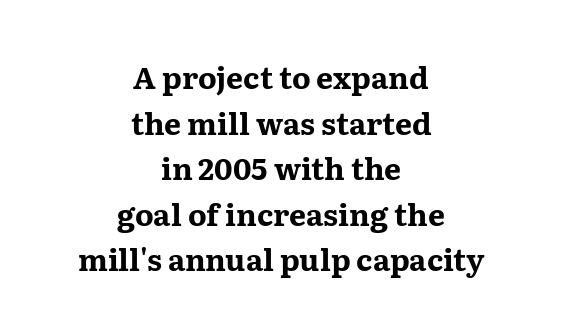
Q: Is the text bold? A: Yes.
Q: Is the text italic (slanted)? A: No, it is upright.
Q: Is the typeface a serif or a sans-serif typeface? A: Serif.
Q: Is the text underlined? A: No.
Q: How is the paragraph aligned? A: Centered.
Q: Is the spacing between letters normal or unusually wide? A: Normal.
Q: Is the spacing between lines tight, normal or loose? A: Normal.
Q: Width (condensed, normal, or wide)? A: Wide.
Q: Stroke contrast? A: Medium.
Q: x-height? A: Medium.
Q: Monospaced? A: No.
